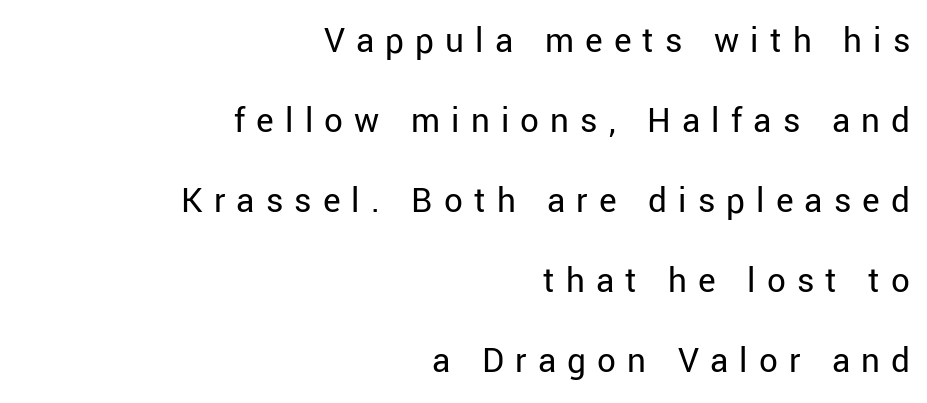
The image shows 37 px regular-weight sans-serif type, upright; set right-aligned, loose line spacing (2.16x), unusually wide letter spacing (+0.3 em), not underlined; low stroke contrast and a medium x-height.
